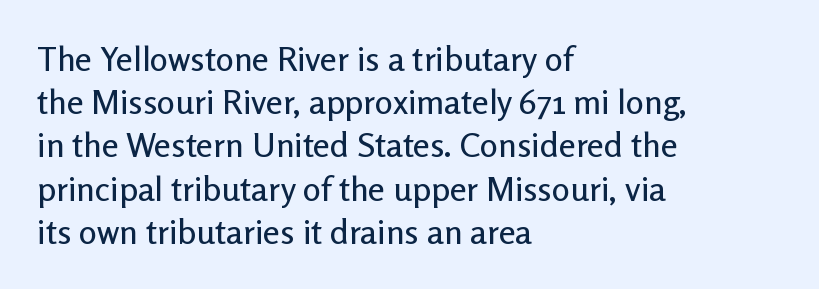
Q: Is the text italic (slanted)? A: No, it is upright.
Q: Is the typeface a serif or a sans-serif typeface? A: Sans-serif.
Q: Is the text underlined? A: No.
Q: How is the paragraph aligned? A: Left-aligned.
Q: Is the spacing between letters normal or unusually wide? A: Normal.
Q: Is the spacing between lines tight, normal or loose? A: Normal.
Q: Width (condensed, normal, or wide)? A: Normal.
Q: Stroke contrast? A: Low.
Q: x-height? A: Medium.
Q: Monospaced? A: No.
